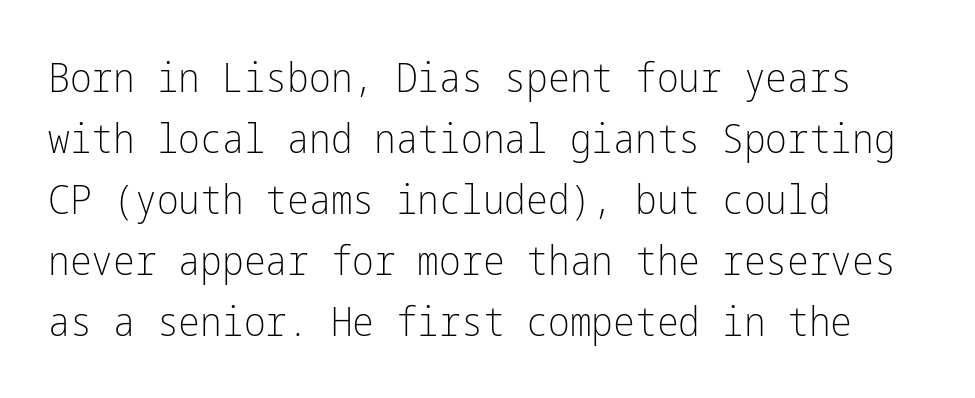
{"serif": "no", "italic": "no", "bold": "no", "weight": "light", "width": "condensed", "stroke_contrast": "low", "x_height": "medium", "underline": "no", "align": "left", "line_spacing": "normal", "line_spacing_ratio": 1.49, "letter_spacing": "normal", "letter_spacing_em": 0.0, "glyph_px": 41}
